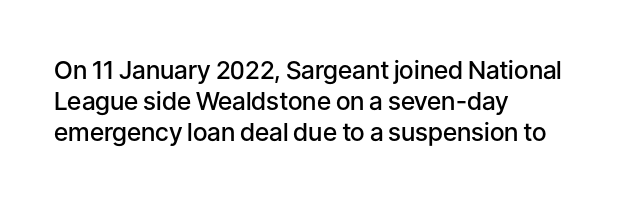
The image shows 25 px text type, upright; set left-aligned, normal line spacing (1.25x), normal letter spacing, not underlined.
